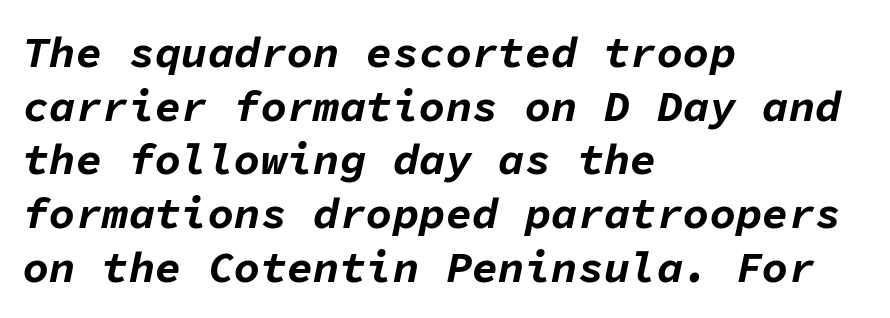
Q: Is the text bold? A: Yes.
Q: Is the text italic (slanted)? A: Yes, it leans right by about 11 degrees.
Q: Is the text underlined? A: No.
Q: How is the paragraph aligned? A: Left-aligned.
Q: Is the spacing between letters normal or unusually wide? A: Normal.
Q: Width (condensed, normal, or wide)? A: Normal.
Q: Stroke contrast? A: Low.
Q: x-height? A: Medium.
Q: Monospaced? A: Yes.
